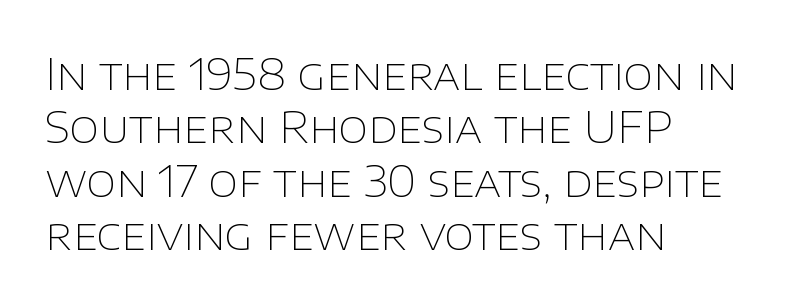
Unmarked baselines from the first word to the last. The letterforms sit shoulder to shoulder at normal distance. Short and long lines alike share a common starting point at left. These lines are rendered in a variable-pitch font. Stroke terminals: plain, sans-serif.
